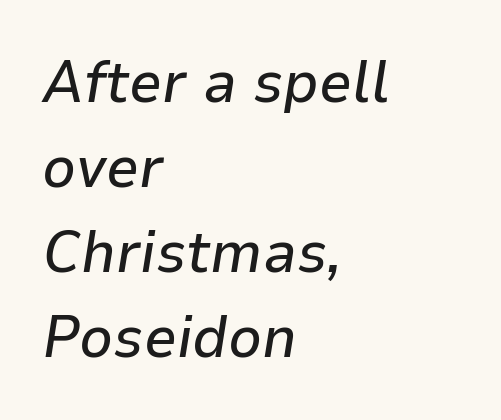
Letters rest on an invisible, unmarked baseline. Which margin do the lines hug? The left one — the right edge is uneven. In terms of leading, this rendering sits right in the middle. Each letter keeps its own natural width here, so spacing adapts to shape.
